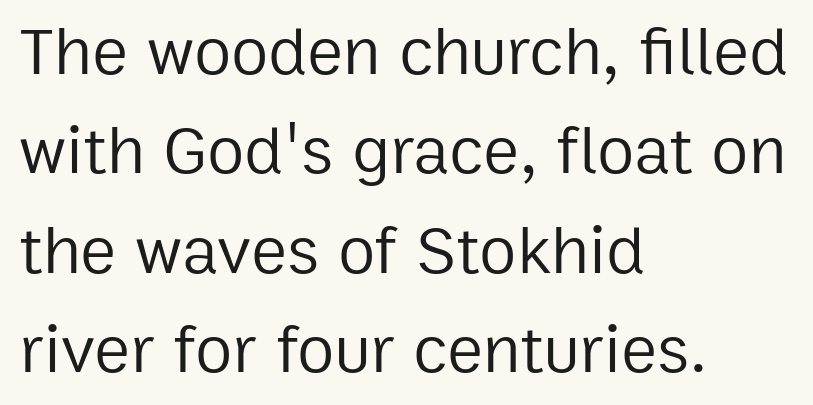
{"serif": "no", "italic": "no", "bold": "no", "weight": "regular", "width": "normal", "stroke_contrast": "low", "x_height": "medium", "monospaced": "no", "underline": "no", "align": "left", "line_spacing": "normal", "line_spacing_ratio": 1.46, "letter_spacing": "normal", "letter_spacing_em": 0.0, "glyph_px": 68}
